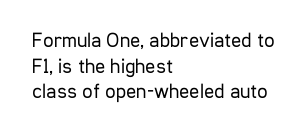
The image shows 21 px text type, upright; set left-aligned, line spacing 1.22x, normal letter spacing, not underlined.
